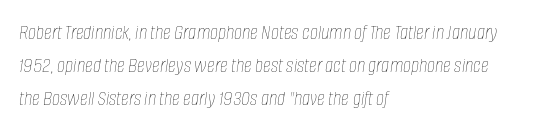
The image shows 22 px text type, italic (leaning right); set left-aligned, normal line spacing (1.51x), normal letter spacing, not underlined.
